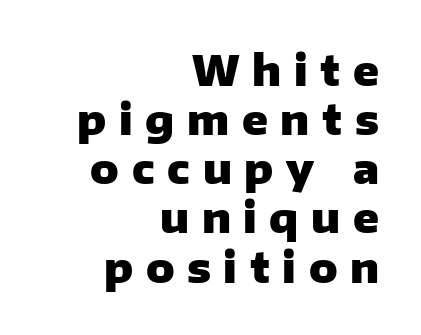
Short and long lines alike share a common ending point at right. A dark, heavy texture on the line: the type is bold. The letters stand straight up with perfectly vertical stems. The typeface chosen for these lines omits serifs. The rendering uses natural spacing where letterforms have individual widths.
